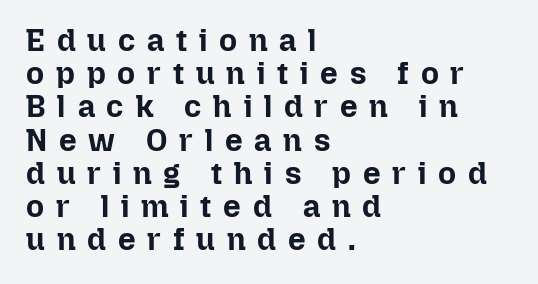
Italic? Not at all — the glyphs are vertical. Leftover space on each line is placed entirely after the last word. As a designer I'd log this as weight 700, bold. Someone cranked the tracking dial way up on this one. Just letters on the line, the space beneath them empty.
